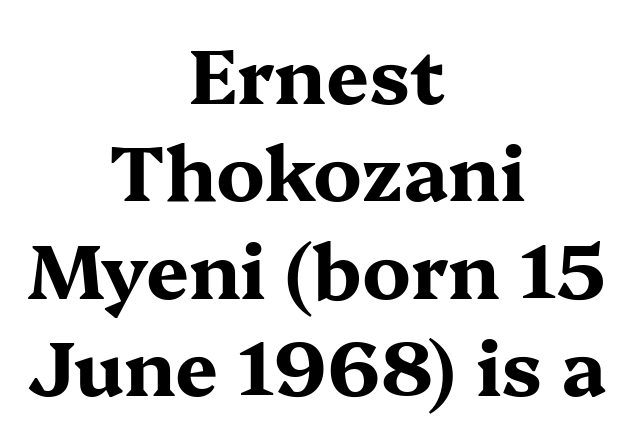
{"serif": "yes", "italic": "no", "bold": "yes", "weight": "bold", "width": "wide", "stroke_contrast": "medium", "x_height": "medium", "monospaced": "no", "underline": "no", "align": "center", "line_spacing": "normal", "line_spacing_ratio": 1.28, "letter_spacing": "normal", "letter_spacing_em": 0.0, "glyph_px": 76}
